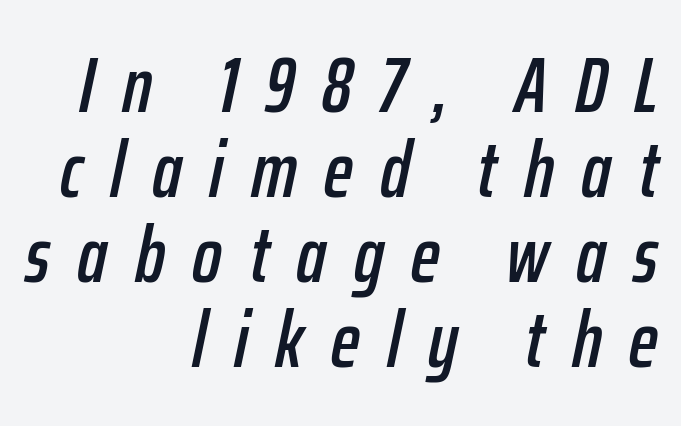
Honestly, the letter spacing is so wide it's the main thing you notice. This sample is right-justified, so line beginnings fall wherever the words allow. The foot of each line stays bare and open. Style check: oblique.
